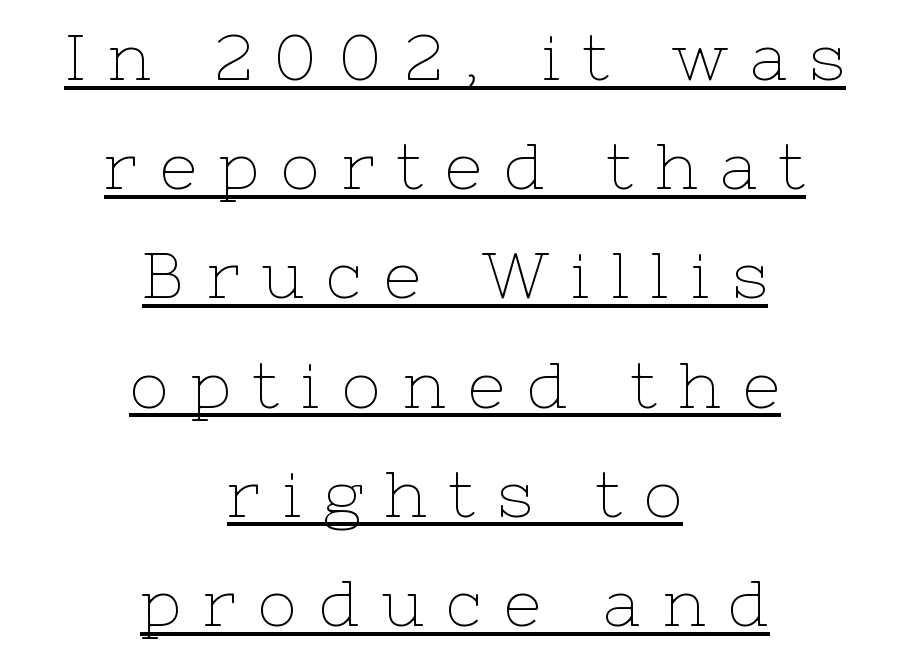
The image shows 65 px thin serif type, upright; set centered, normal line spacing (1.68x), unusually wide letter spacing (+0.34 em), underlined; low stroke contrast and a medium x-height.
